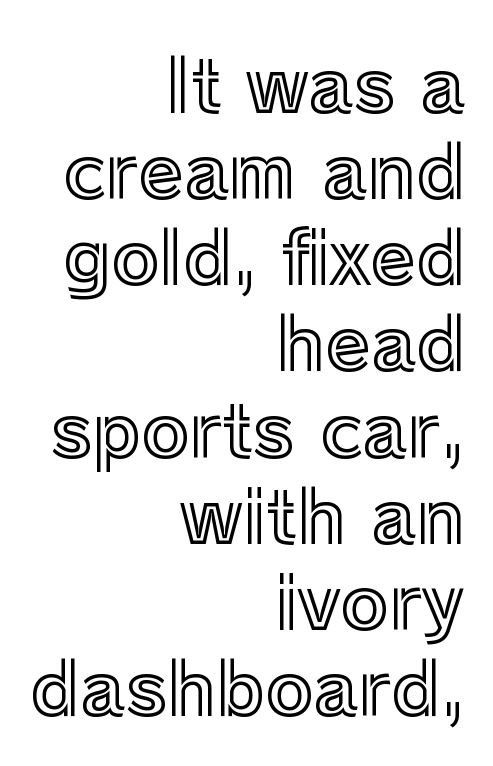
The image shows 73 px text type, upright; set right-aligned, line spacing 1.18x, normal letter spacing, not underlined; a medium x-height.
